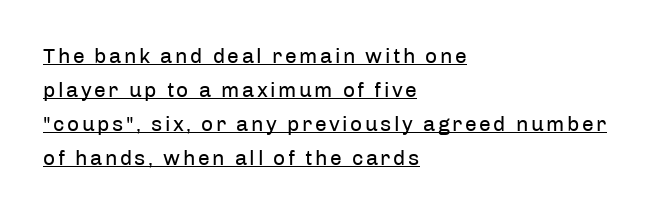
{"italic": "no", "bold": "no", "underline": "yes", "align": "left", "line_spacing": "normal", "line_spacing_ratio": 1.62, "glyph_px": 21}
